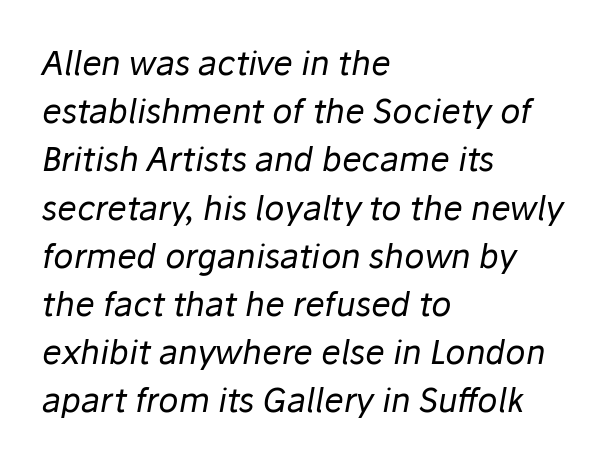
{"italic": "yes", "lean": "right", "slant_degrees": 10, "bold": "no", "weight": "regular", "width": "normal", "stroke_contrast": "low", "x_height": "medium", "monospaced": "no", "underline": "no", "align": "left", "line_spacing": "normal", "line_spacing_ratio": 1.46, "letter_spacing": "normal", "letter_spacing_em": 0.0, "glyph_px": 33}
